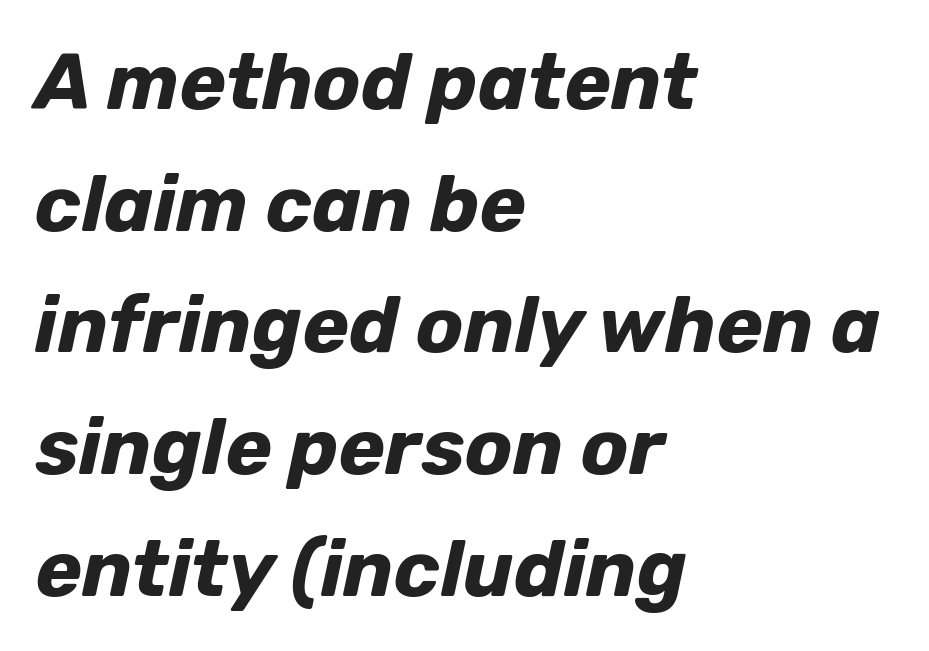
The image shows 79 px bold type, italic (leaning right); set left-aligned, normal line spacing (1.54x), normal letter spacing, not underlined; low stroke contrast and a medium x-height.
